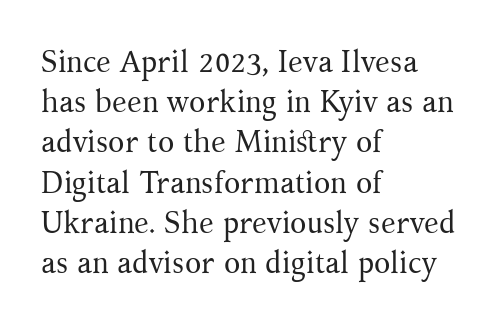
The image shows 30 px regular-weight serif type, upright; set left-aligned, normal line spacing (1.34x), normal letter spacing, not underlined; medium stroke contrast and a medium x-height.
